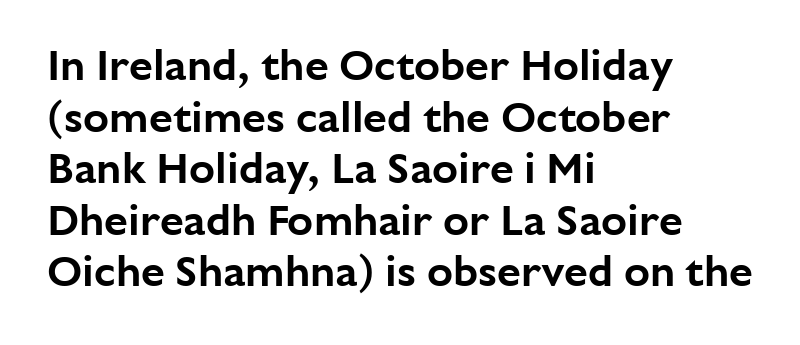
Casual observation: everything's shoved over to the left. The passage shown is typed in a proportional face where columns would drift. Any mark beneath the type? The region is blank. Type style note: lacks serifs. Posture: upright roman.
